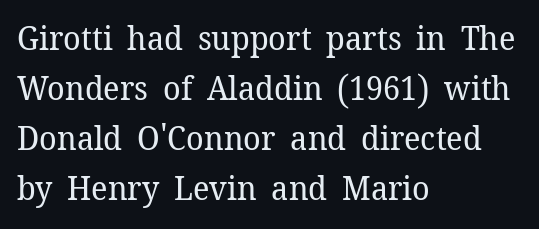
Font category for this specimen: serif. Evenly set lines give the paragraph a standard silhouette. The passage is arranged the way most books set body copy — flush left. The gap between lines stays unmarked.
